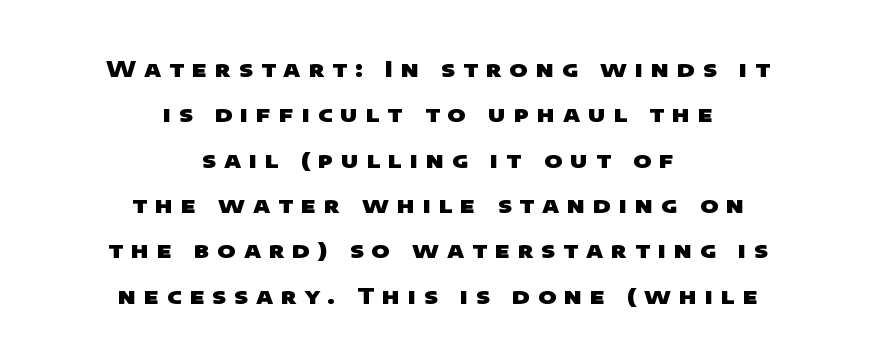
The image shows 22 px bold type; set centered, loose line spacing (2.06x), unusually wide letter spacing (+0.36 em), not underlined.
